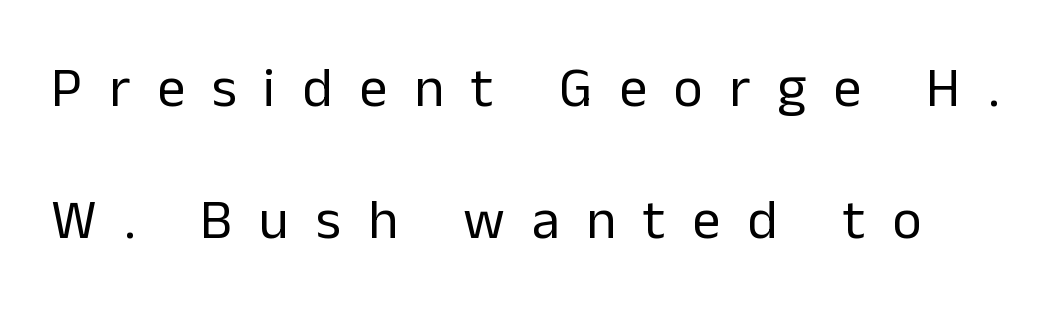
{"serif": "no", "italic": "no", "bold": "no", "weight": "regular", "width": "normal", "stroke_contrast": "low", "x_height": "medium", "monospaced": "no", "underline": "no", "line_spacing": "loose", "line_spacing_ratio": 2.36, "letter_spacing": "wide", "letter_spacing_em": 0.48, "glyph_px": 56}
